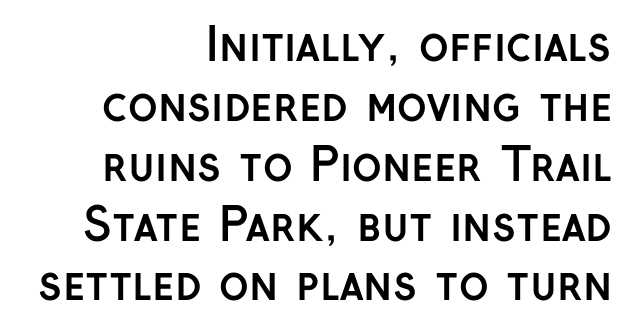
{"serif": "no", "italic": "no", "bold": "yes", "weight": "semibold", "width": "normal", "stroke_contrast": "low", "x_height": "medium", "monospaced": "no", "underline": "no", "align": "right", "line_spacing": "normal", "line_spacing_ratio": 1.33, "letter_spacing": "normal", "letter_spacing_em": 0.0, "glyph_px": 45}
